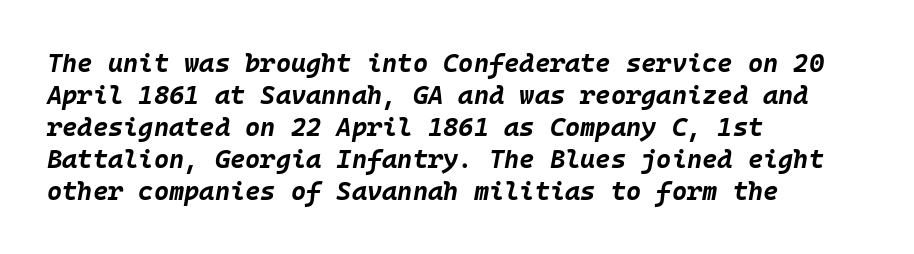
Q: Is the text bold? A: Yes.
Q: Is the text italic (slanted)? A: Yes, it leans right by about 10 degrees.
Q: Is the text underlined? A: No.
Q: How is the paragraph aligned? A: Left-aligned.
Q: Is the spacing between letters normal or unusually wide? A: Normal.
